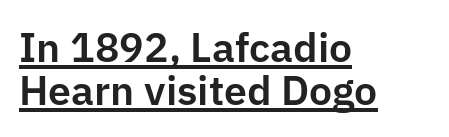
The image shows 41 px sans-serif type, upright; set left-aligned, tight line spacing (1.06x), normal letter spacing, underlined; low stroke contrast and a medium x-height.
